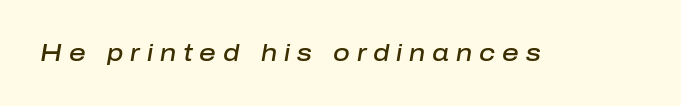
{"italic": "yes", "lean": "right", "slant_degrees": 10, "bold": "semi", "underline": "no", "letter_spacing": "wide", "letter_spacing_em": 0.3, "glyph_px": 23}
